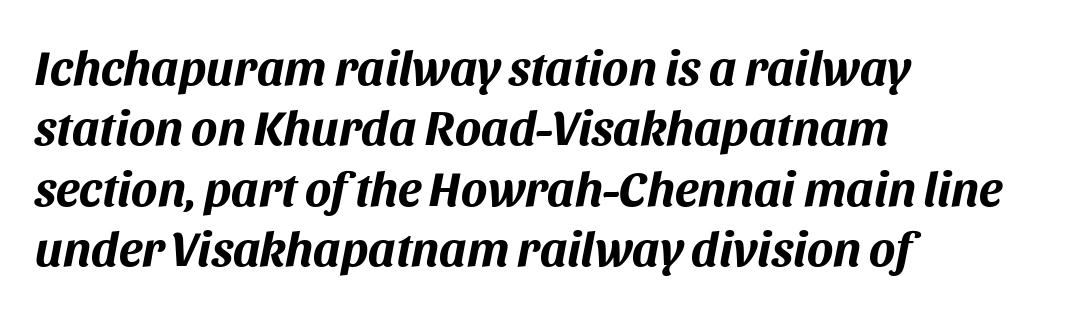
Underline: absent. Would a proofreader flag this as italicized? Yes. Each letter keeps its own natural width here, so spacing adapts to shape. Summary of weight: heavy, a full bold. The lines are quadded left.
